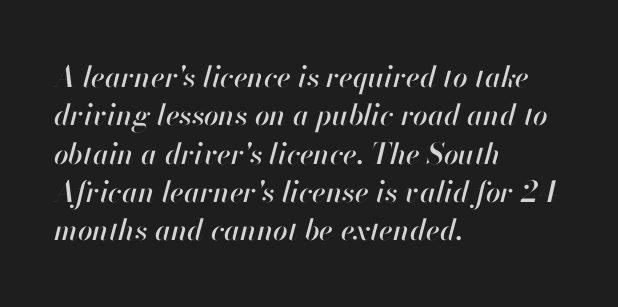
Q: Is the text italic (slanted)? A: Yes, it leans right by about 13 degrees.
Q: Is the text underlined? A: No.
Q: How is the paragraph aligned? A: Left-aligned.
Q: Is the spacing between letters normal or unusually wide? A: Normal.
Q: Is the spacing between lines tight, normal or loose? A: Normal.
Q: Width (condensed, normal, or wide)? A: Normal.
Q: Stroke contrast? A: High.
Q: x-height? A: Small.
Q: Monospaced? A: No.
